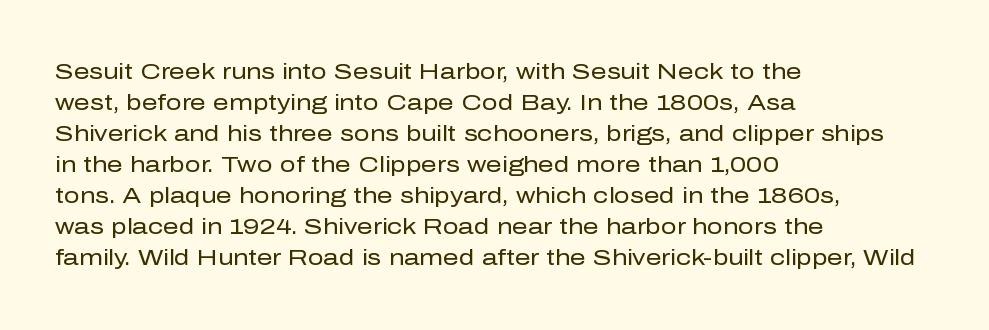
Q: Is the text bold? A: No.
Q: Is the text italic (slanted)? A: No, it is upright.
Q: Is the text underlined? A: No.
Q: How is the paragraph aligned? A: Left-aligned.
Q: Is the spacing between letters normal or unusually wide? A: Normal.
Q: Is the spacing between lines tight, normal or loose? A: Normal.
